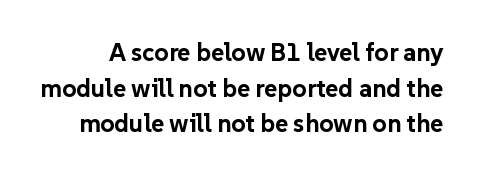
{"italic": "no", "bold": "yes", "underline": "no", "line_spacing": "normal", "line_spacing_ratio": 1.43, "letter_spacing": "normal", "letter_spacing_em": 0.0, "glyph_px": 25}
